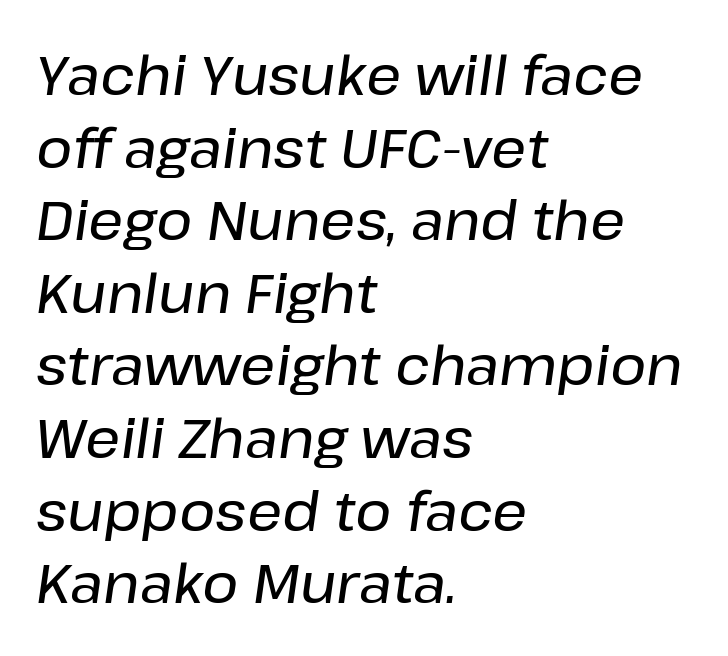
The letters sit at their default tracking, neither squeezed nor spread. An italicized treatment has been applied to the whole sample. The lines in this sample share a left origin and differ only in where they stop. Just letters on the line, the space beneath them empty.
